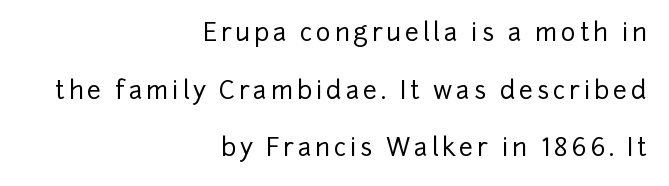
{"italic": "no", "underline": "no", "align": "right", "line_spacing": "loose", "line_spacing_ratio": 2.31, "glyph_px": 25}
